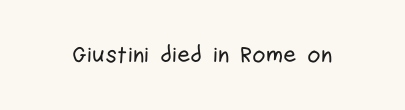
Each word holds together tightly as a unit, with standard inter-letter gaps. Posture: upright roman. The specimen omits any rule beneath the text block's lines.
